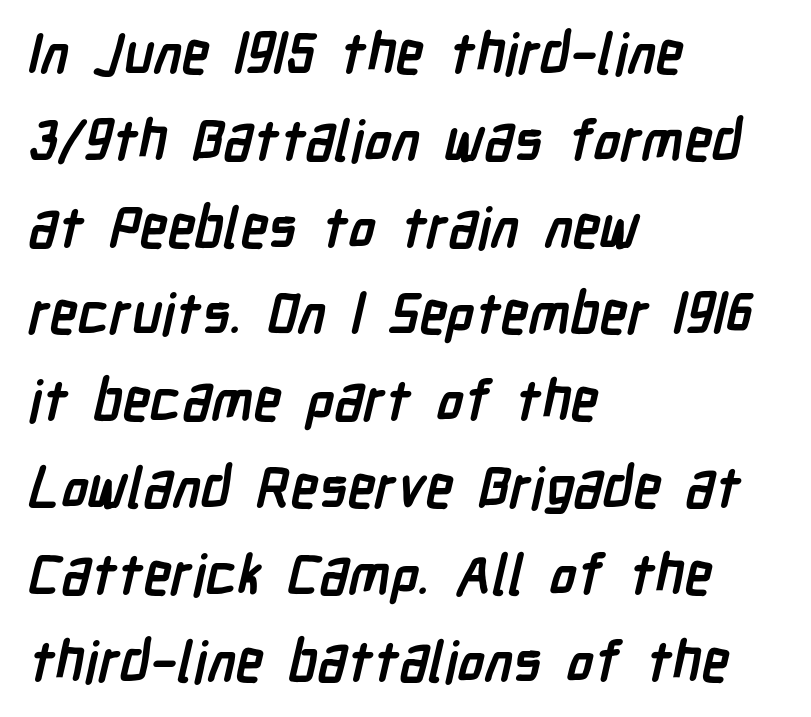
Q: Is the text bold? A: Yes.
Q: Is the typeface a serif or a sans-serif typeface? A: Sans-serif.
Q: Is the text underlined? A: No.
Q: How is the paragraph aligned? A: Left-aligned.
Q: Is the spacing between letters normal or unusually wide? A: Normal.
Q: Is the spacing between lines tight, normal or loose? A: Normal.
Q: Width (condensed, normal, or wide)? A: Condensed.
Q: Stroke contrast? A: Low.
Q: x-height? A: Medium.
Q: Monospaced? A: No.
